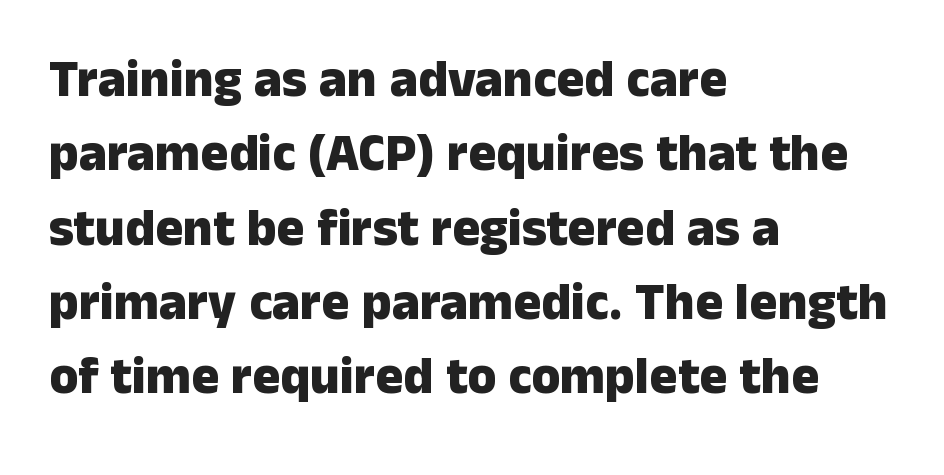
{"serif": "no", "italic": "no", "bold": "yes", "weight": "heavy", "width": "normal", "stroke_contrast": "low", "x_height": "medium", "monospaced": "no", "underline": "no", "align": "left", "line_spacing": "normal", "line_spacing_ratio": 1.43, "letter_spacing": "normal", "letter_spacing_em": 0.0, "glyph_px": 52}
